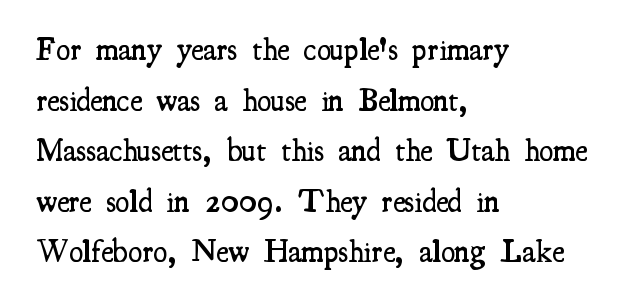
A somewhat darkened texture: the type is semibold rather than bold. Each letter keeps its own natural width here, so spacing adapts to shape. What kind of face is this? One with serifs. The letters stand straight up with perfectly vertical stems.
